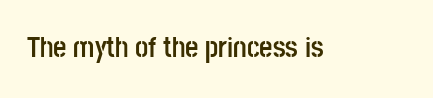
The image shows 29 px semibold, condensed sans-serif type, upright; set normal letter spacing, not underlined; low stroke contrast and a large x-height.
